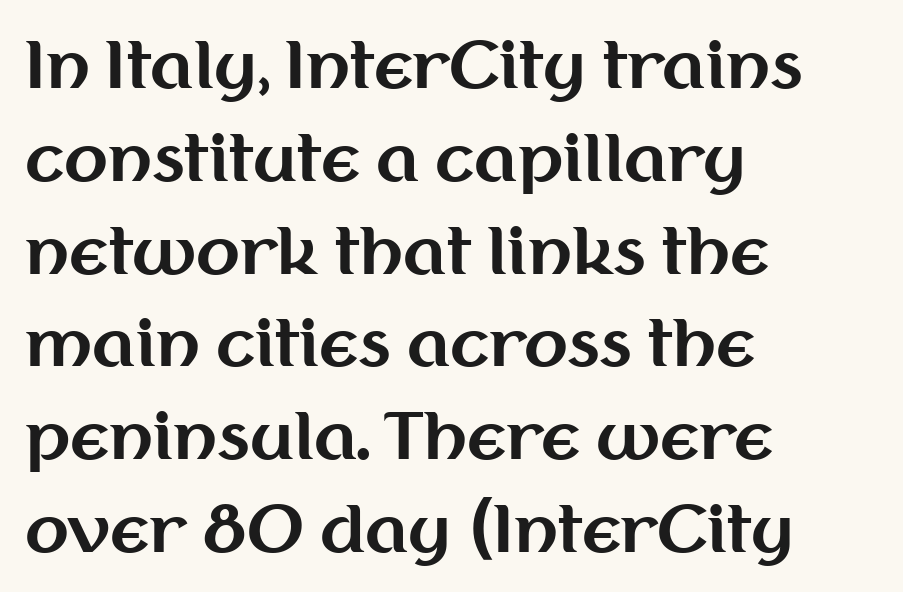
The text block is weighted toward the left margin, trailing off unevenly rightward. Is there any slant? The stems are plumb. The rows are spaced the way most documents space them. Do the characters align in a grid? No, the font is proportional.
